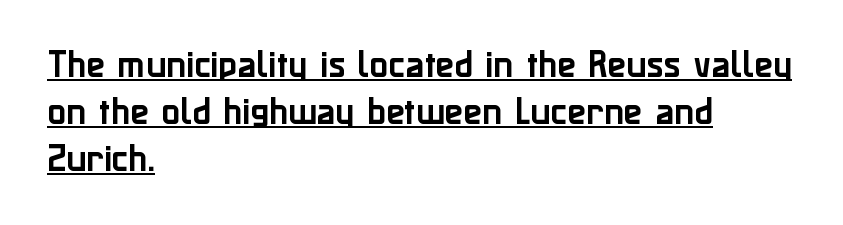
Emphasis is given by a line drawn under the lettering. The letters sit at their default tracking, neither squeezed nor spread. These lines are rendered in a variable-pitch font. Reading down the column, the eye jumps a familiar distance to each next line. This sample uses a sans-serif face.
